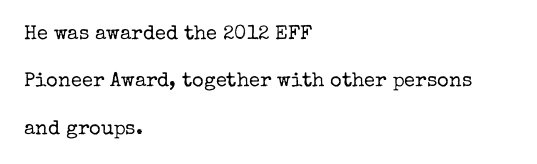
Students, note that the glyphs here touch the page at normal intervals. Successive baselines arrive slowly, with a big drop between each. Descenders are the only things crossing below the line. Unlike italic type, these characters show no tilt at all. A classic flush-left, rag-right setting is used for this passage. This reads as an unemphasized weight, regular at the heaviest.
